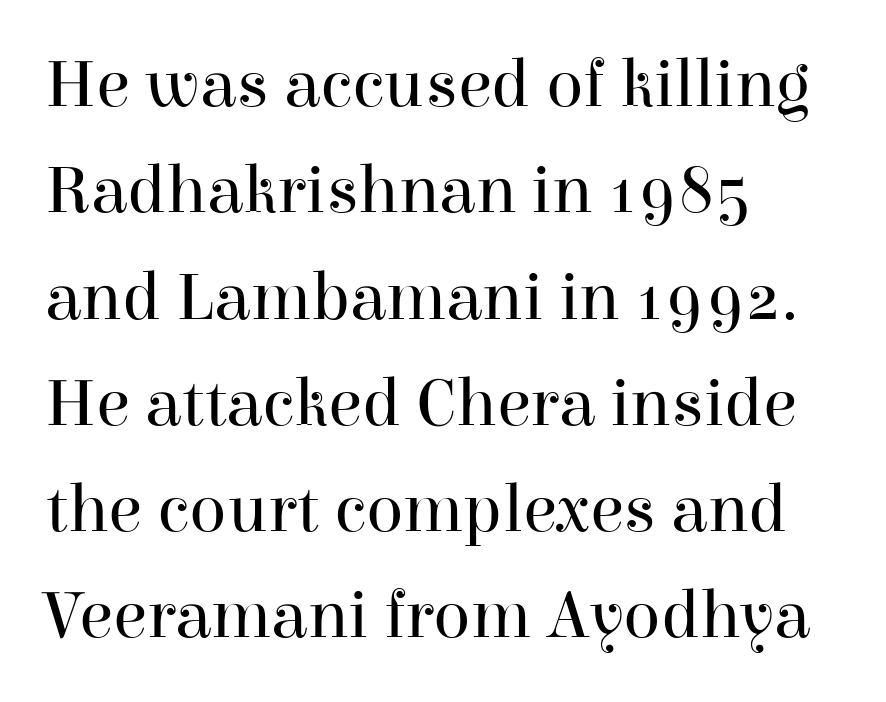
Q: Is the text bold? A: No.
Q: Is the text italic (slanted)? A: No, it is upright.
Q: Is the typeface a serif or a sans-serif typeface? A: Serif.
Q: Is the text underlined? A: No.
Q: How is the paragraph aligned? A: Left-aligned.
Q: Is the spacing between letters normal or unusually wide? A: Normal.
Q: Is the spacing between lines tight, normal or loose? A: Normal.
Q: Width (condensed, normal, or wide)? A: Normal.
Q: Stroke contrast? A: High.
Q: x-height? A: Medium.
Q: Monospaced? A: No.
